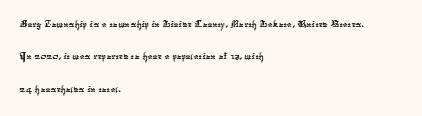
The image shows 24 px text type; set left-aligned, normal line spacing (1.35x), normal letter spacing, not underlined.
